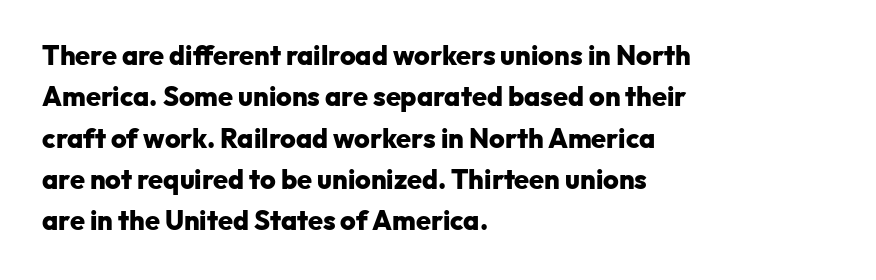
The image shows 27 px bold type, upright; set left-aligned, normal line spacing (1.53x), normal letter spacing, not underlined.
